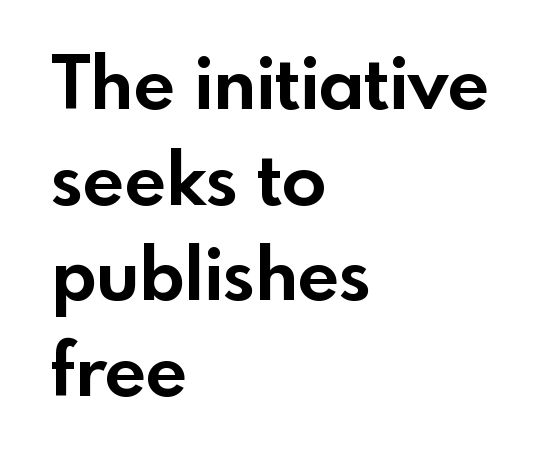
The image shows 73 px bold sans-serif type, upright; set left-aligned, normal line spacing (1.31x), normal letter spacing, not underlined; a small x-height.
